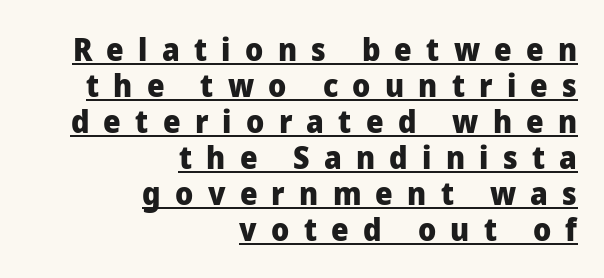
Q: Is the text bold? A: Yes.
Q: Is the text italic (slanted)? A: No, it is upright.
Q: Is the typeface a serif or a sans-serif typeface? A: Sans-serif.
Q: Is the text underlined? A: Yes.
Q: How is the paragraph aligned? A: Right-aligned.
Q: Is the spacing between letters normal or unusually wide? A: Unusually wide.
Q: Width (condensed, normal, or wide)? A: Normal.
Q: Stroke contrast? A: Low.
Q: x-height? A: Medium.
Q: Monospaced? A: No.
